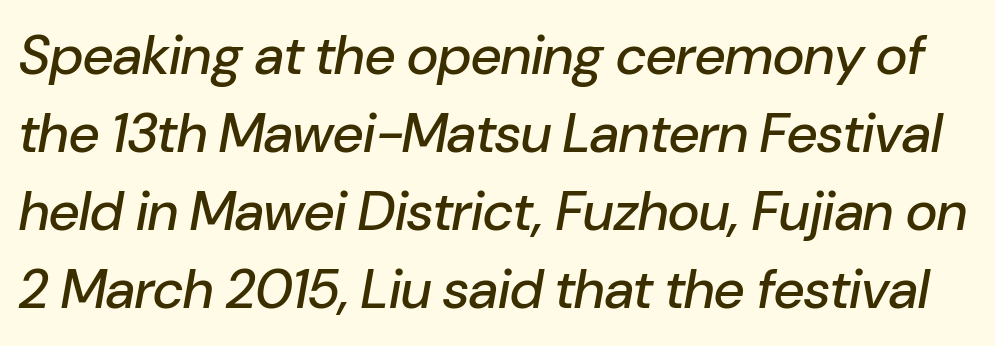
The image shows 55 px text type, italic (leaning right); set normal line spacing (1.42x), normal letter spacing, not underlined; low stroke contrast and a medium x-height.
